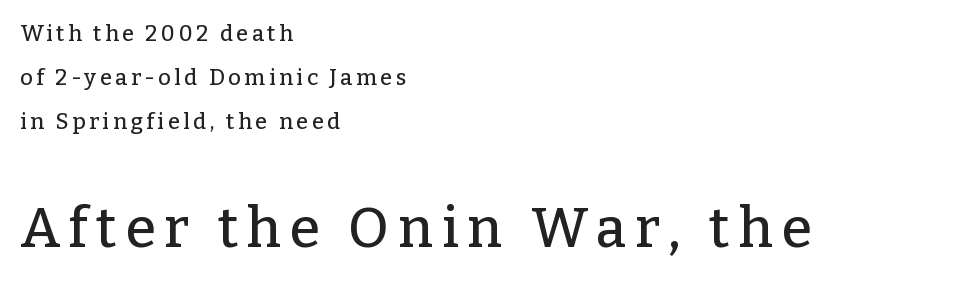
Q: Is the text italic (slanted)? A: No, it is upright.
Q: Is the typeface a serif or a sans-serif typeface? A: Serif.
Q: Is the text underlined? A: No.
Q: How is the paragraph aligned? A: Left-aligned.
Q: Is the spacing between lines tight, normal or loose? A: Loose.
Q: Which block of text is set in a larger size, the first (top) or the second (bottom)? A: The second (bottom) one.
Q: Width (condensed, normal, or wide)? A: Normal.
Q: Stroke contrast? A: Low.
Q: x-height? A: Medium.
Q: Monospaced? A: No.
